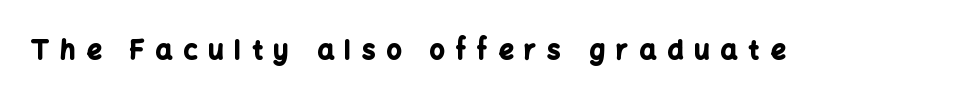
Between one letter and the next there's a generous, obvious gap. Each glyph is drawn with heavy, bold strokes. Has an underline been added? It has not. Every character sits straight up, as roman type does.
